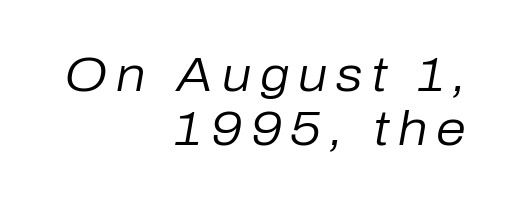
The passage shown leans; its letterforms are oblique. Character widths vary here, with narrow letters taking less room than wide ones. Nobody drew a line under any word here. These lines huddle together more closely than default settings would place them.
